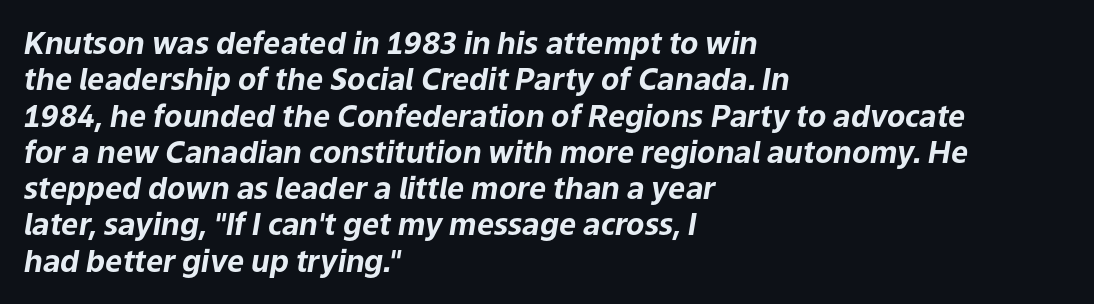
{"italic": "yes", "lean": "right", "slant_degrees": 9, "bold": "yes", "weight": "bold", "width": "normal", "stroke_contrast": "low", "x_height": "medium", "monospaced": "no", "underline": "no", "align": "left", "line_spacing_ratio": 1.21, "letter_spacing": "normal", "letter_spacing_em": 0.0, "glyph_px": 30}
